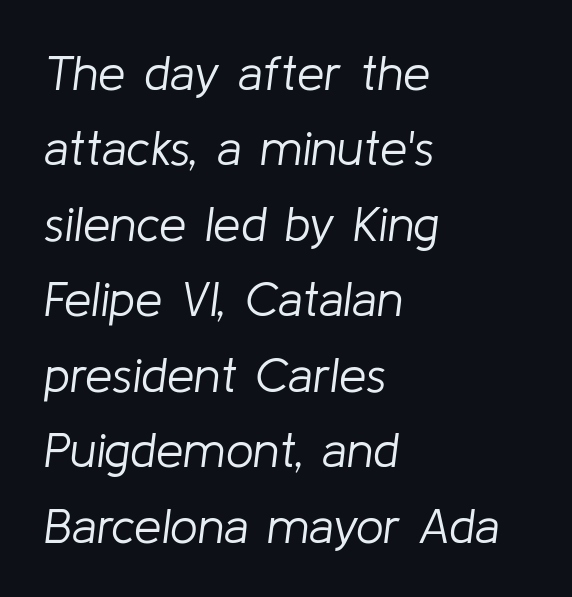
The image shows 49 px light type, italic (leaning right); set left-aligned, normal line spacing (1.54x), normal letter spacing, not underlined; low stroke contrast and a medium x-height.
